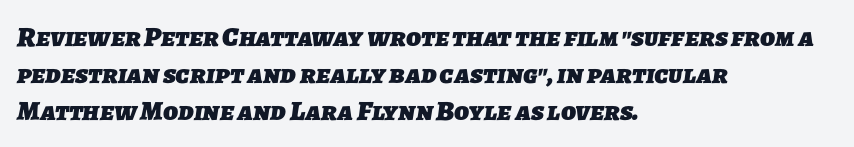
The image shows 28 px heavy sans-serif type; set left-aligned, normal line spacing (1.32x), normal letter spacing, not underlined; low stroke contrast and a medium x-height.
